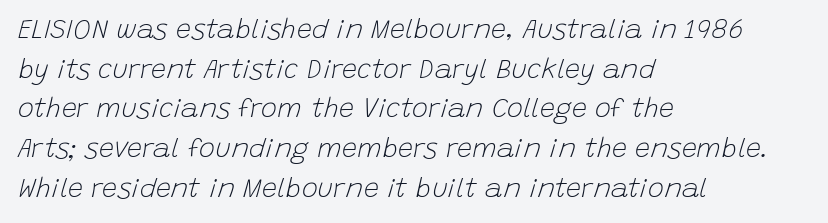
The image shows 27 px text type, italic (leaning right); set left-aligned, normal line spacing (1.47x), normal letter spacing, not underlined.
